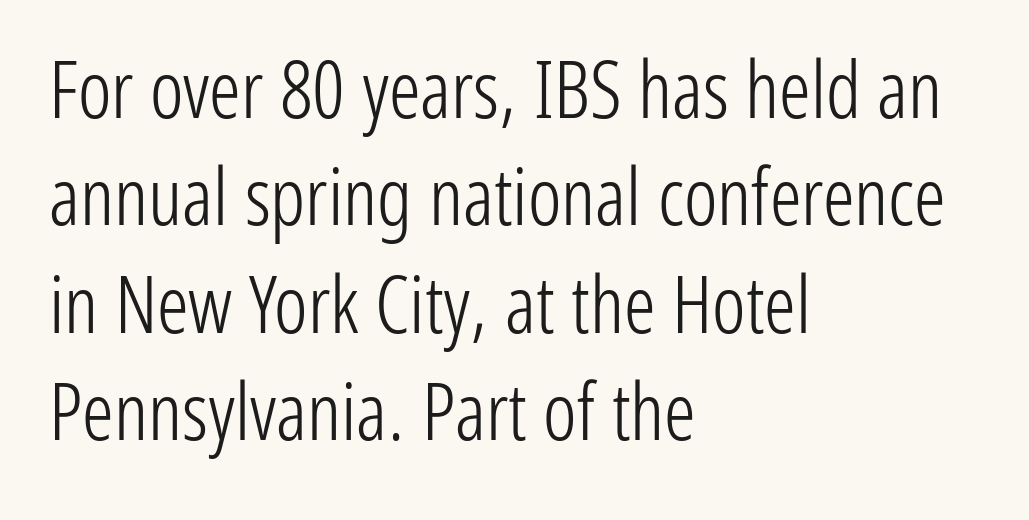
{"serif": "no", "italic": "no", "bold": "no", "weight": "light", "width": "condensed", "stroke_contrast": "low", "x_height": "medium", "monospaced": "no", "underline": "no", "align": "left", "line_spacing": "normal", "line_spacing_ratio": 1.36, "letter_spacing": "normal", "letter_spacing_em": 0.0, "glyph_px": 79}
